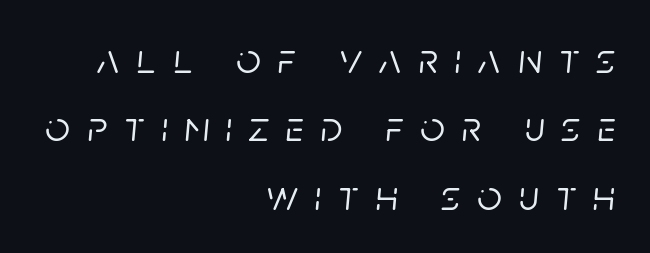
{"italic": "yes", "lean": "right", "slant_degrees": 5, "width": "normal", "stroke_contrast": "low", "x_height": "large", "monospaced": "no", "underline": "no", "align": "right", "line_spacing": "normal", "line_spacing_ratio": 1.59, "letter_spacing": "wide", "letter_spacing_em": 0.4, "glyph_px": 43}
